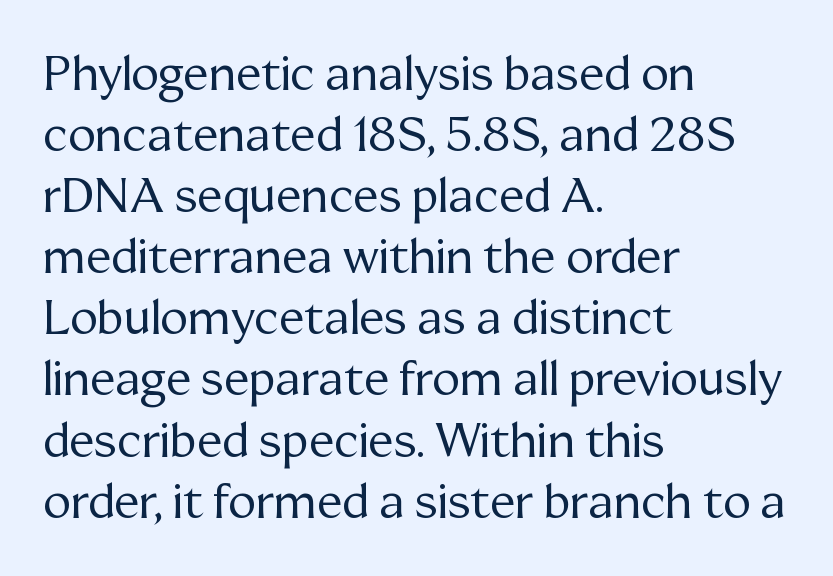
{"serif": "yes", "italic": "no", "bold": "no", "weight": "regular", "width": "normal", "stroke_contrast": "medium", "x_height": "medium", "monospaced": "no", "underline": "no", "align": "left", "line_spacing": "normal", "line_spacing_ratio": 1.3, "letter_spacing": "normal", "letter_spacing_em": 0.0, "glyph_px": 47}
